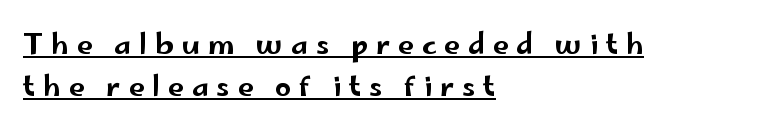
The passage shown has open, widely tracked lettering throughout. The designer left line spacing at the default. The typesetter has applied underlining to the passage shown. Unlike a traditional serif, this face leaves its strokes unadorned.
